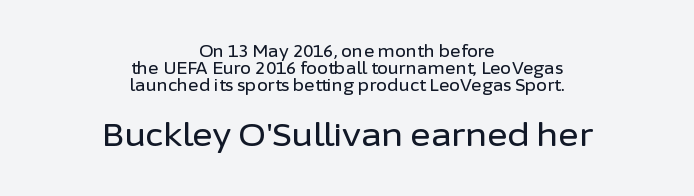
Q: Is the text italic (slanted)? A: No, it is upright.
Q: Is the typeface a serif or a sans-serif typeface? A: Sans-serif.
Q: Is the text underlined? A: No.
Q: How is the paragraph aligned? A: Centered.
Q: Is the spacing between letters normal or unusually wide? A: Normal.
Q: Is the spacing between lines tight, normal or loose? A: Tight.
Q: Which block of text is set in a larger size, the first (top) or the second (bottom)? A: The second (bottom) one.
Q: Width (condensed, normal, or wide)? A: Normal.
Q: Stroke contrast? A: Low.
Q: x-height? A: Medium.
Q: Monospaced? A: No.
